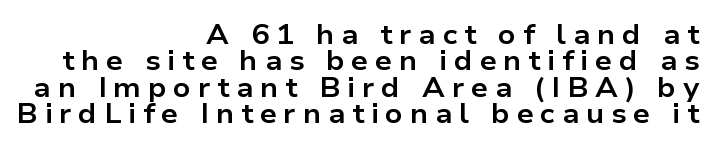
Q: Is the text bold? A: Yes.
Q: Is the text italic (slanted)? A: No, it is upright.
Q: Is the text underlined? A: No.
Q: How is the paragraph aligned? A: Right-aligned.
Q: Is the spacing between letters normal or unusually wide? A: Unusually wide.
Q: Is the spacing between lines tight, normal or loose? A: Tight.
